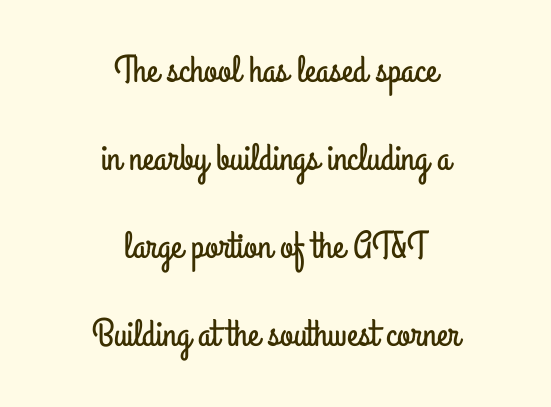
The image shows 38 px condensed sans-serif type, upright; set centered, loose line spacing (2.32x), normal letter spacing, not underlined; low stroke contrast and a small x-height.
